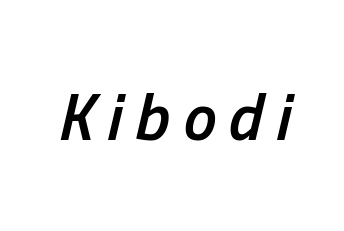
Characters are canted at an angle relative to the baseline's perpendicular. Unmarked baselines from the first word to the last. Each letter keeps its own natural width here, so spacing adapts to shape. The strokes are fattened partway — semibold, not bold.
